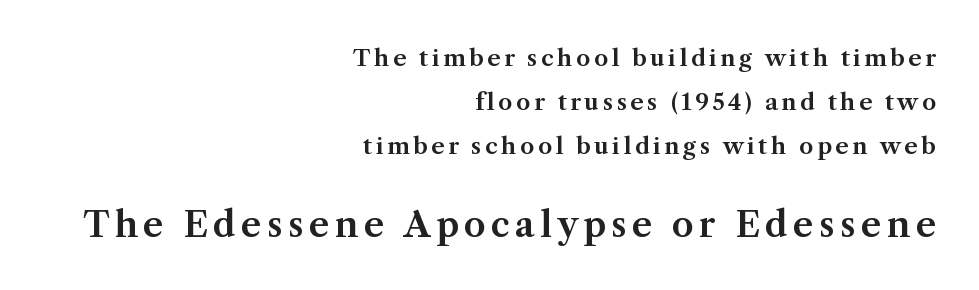
The image shows 35 px serif type, upright; set right-aligned, loose line spacing (1.91x), not underlined; the second (bottom) block is 1.52x larger; medium stroke contrast and a medium x-height.
